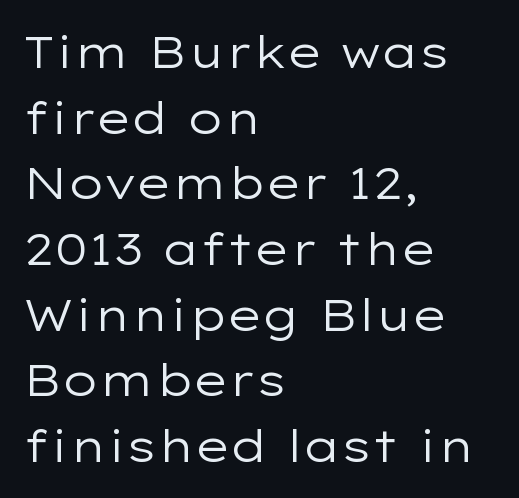
No italicization has been applied; the sample stays upright. The passage shown is not bold in any degree. The block of text has a typical density, with ordinary space between rows. Each line starts at the same left margin while the right side varies. The characters display no serif detailing; their extremities are plain. Is this a fixed-width face? No — the glyphs have proportional, varying widths.
